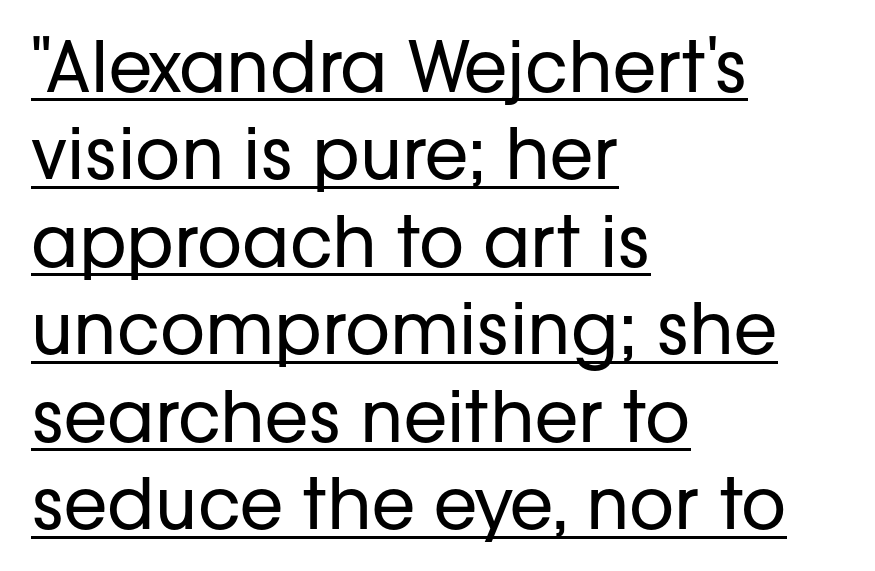
The image shows 70 px regular-weight sans-serif type, upright; set left-aligned, normal line spacing (1.25x), normal letter spacing, underlined; low stroke contrast and a medium x-height.
